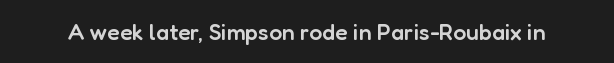
The image shows 23 px text type, upright; set normal letter spacing, not underlined.
